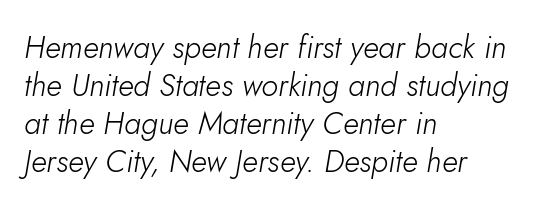
The image shows 31 px light type, italic (leaning right); set left-aligned, line spacing 1.23x, normal letter spacing, not underlined; low stroke contrast and a small x-height.
